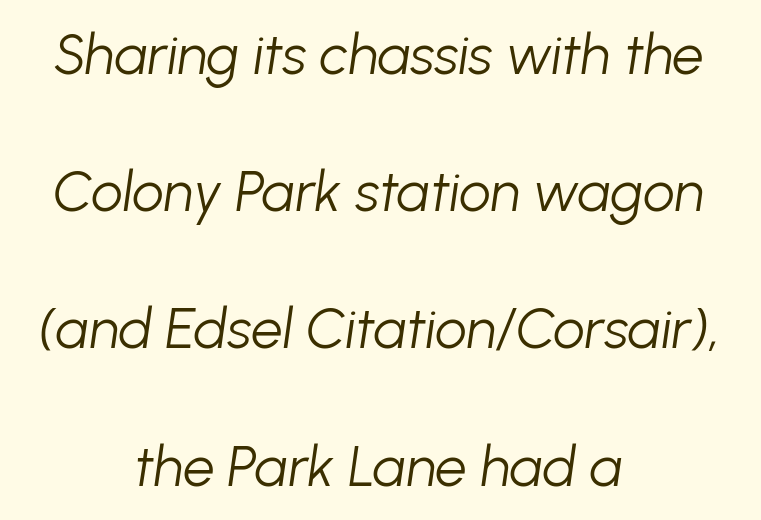
{"italic": "yes", "lean": "right", "slant_degrees": 8, "bold": "no", "weight": "light", "width": "normal", "stroke_contrast": "low", "x_height": "medium", "monospaced": "no", "underline": "no", "align": "center", "line_spacing": "loose", "line_spacing_ratio": 2.45, "letter_spacing": "normal", "letter_spacing_em": 0.0, "glyph_px": 56}
